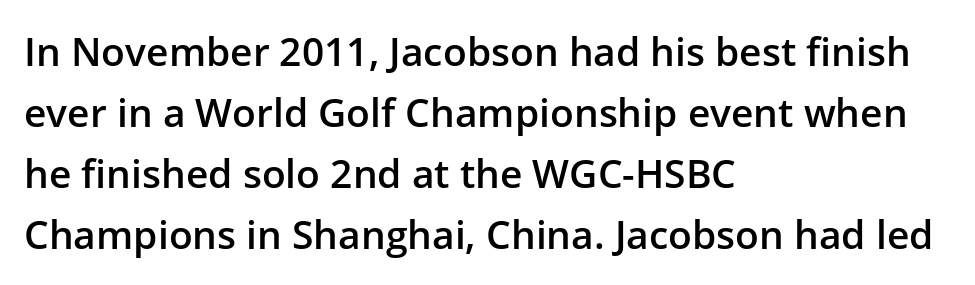
Q: Is the text bold? A: Semi-bold.
Q: Is the text italic (slanted)? A: No, it is upright.
Q: Is the typeface a serif or a sans-serif typeface? A: Sans-serif.
Q: Is the text underlined? A: No.
Q: How is the paragraph aligned? A: Left-aligned.
Q: Is the spacing between letters normal or unusually wide? A: Normal.
Q: Is the spacing between lines tight, normal or loose? A: Normal.
Q: Width (condensed, normal, or wide)? A: Normal.
Q: Stroke contrast? A: Low.
Q: x-height? A: Medium.
Q: Monospaced? A: No.
